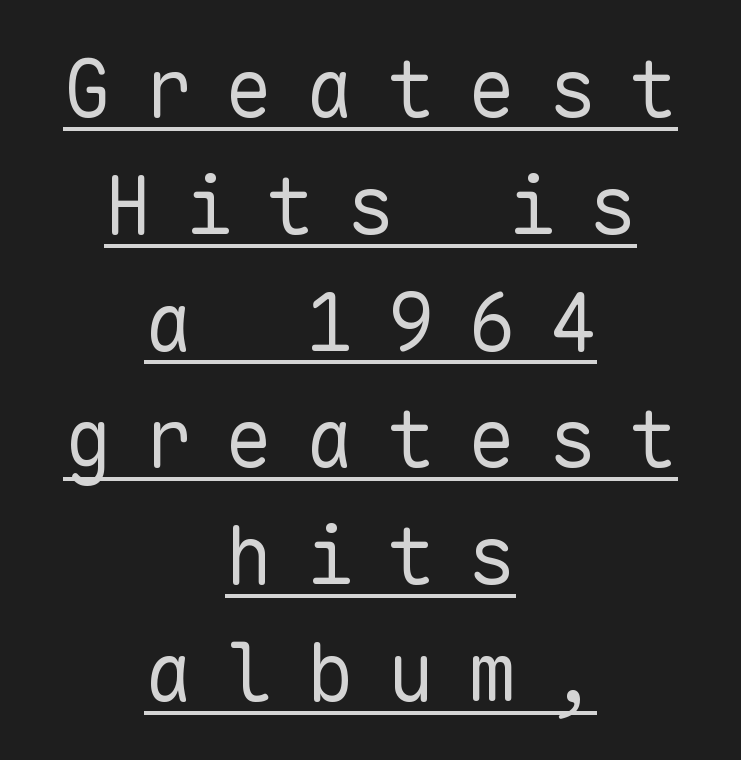
Q: Is the text bold? A: No.
Q: Is the text italic (slanted)? A: No, it is upright.
Q: Is the typeface a serif or a sans-serif typeface? A: Sans-serif.
Q: Is the text underlined? A: Yes.
Q: How is the paragraph aligned? A: Centered.
Q: Is the spacing between letters normal or unusually wide? A: Unusually wide.
Q: Is the spacing between lines tight, normal or loose? A: Normal.
Q: Width (condensed, normal, or wide)? A: Normal.
Q: Stroke contrast? A: Low.
Q: x-height? A: Medium.
Q: Monospaced? A: Yes.
